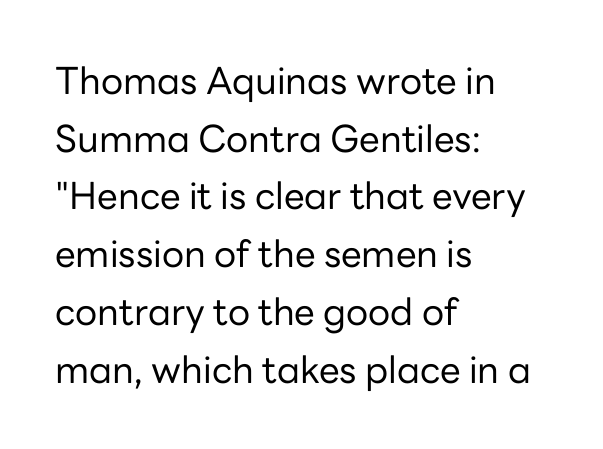
{"serif": "no", "italic": "no", "bold": "no", "weight": "regular", "width": "normal", "stroke_contrast": "low", "x_height": "medium", "monospaced": "no", "underline": "no", "align": "left", "line_spacing": "normal", "line_spacing_ratio": 1.56, "letter_spacing": "normal", "letter_spacing_em": 0.0, "glyph_px": 37}
